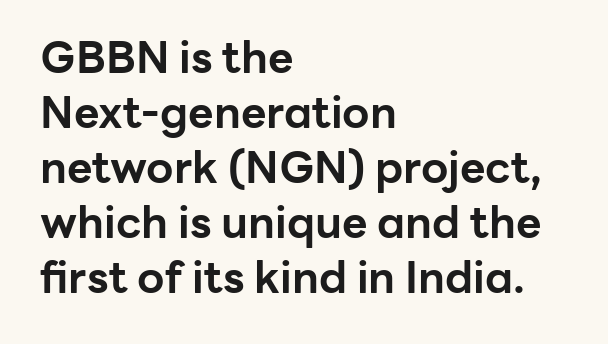
Each word holds together tightly as a unit, with standard inter-letter gaps. Unlike italic type, these characters show no tilt at all. You could not count columns in this text — the font is proportionally spaced. Casual observation: everything's shoved over to the left.
